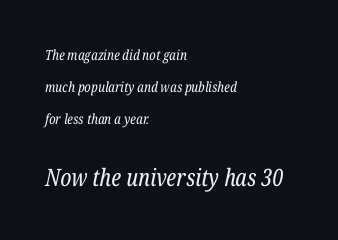
{"italic": "yes", "lean": "right", "slant_degrees": 12, "bold": "no", "underline": "no", "align": "left", "line_spacing": "loose", "line_spacing_ratio": 2.29, "letter_spacing": "normal", "letter_spacing_em": 0.0, "larger_block": "second", "size_ratio": 1.71, "glyph_px": 24}
